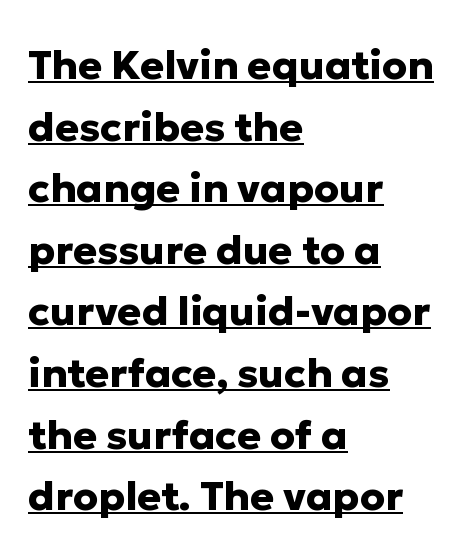
Q: Is the text bold? A: Yes.
Q: Is the text italic (slanted)? A: No, it is upright.
Q: Is the typeface a serif or a sans-serif typeface? A: Sans-serif.
Q: Is the text underlined? A: Yes.
Q: How is the paragraph aligned? A: Left-aligned.
Q: Is the spacing between letters normal or unusually wide? A: Normal.
Q: Is the spacing between lines tight, normal or loose? A: Normal.
Q: Width (condensed, normal, or wide)? A: Normal.
Q: Stroke contrast? A: Low.
Q: x-height? A: Medium.
Q: Monospaced? A: No.
